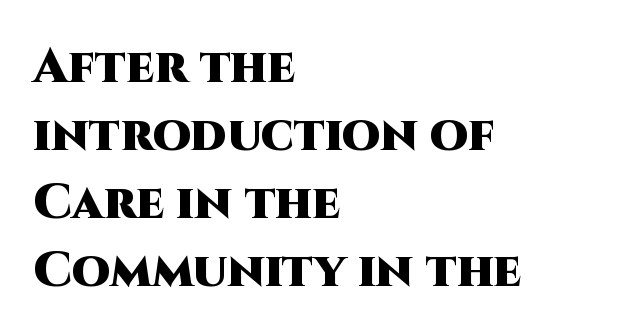
The rag falls on the right side of this text block. Pretty heavy lettering here — definitely bold. Quick note: interline space is typical. Varying glyph widths throughout — classic text-font behaviour. Words appear dense and cohesive because spacing is normal. Ascenders rise straight up at ninety degrees.
